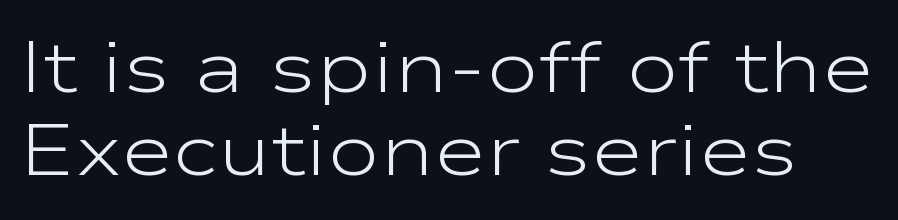
Q: Is the text bold? A: No.
Q: Is the text italic (slanted)? A: No, it is upright.
Q: Is the typeface a serif or a sans-serif typeface? A: Sans-serif.
Q: Is the text underlined? A: No.
Q: Is the spacing between letters normal or unusually wide? A: Normal.
Q: Is the spacing between lines tight, normal or loose? A: Tight.
Q: Width (condensed, normal, or wide)? A: Wide.
Q: Stroke contrast? A: Low.
Q: x-height? A: Medium.
Q: Monospaced? A: No.
